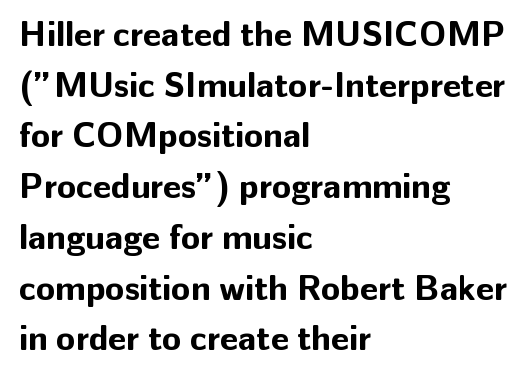
Q: Is the text bold? A: Yes.
Q: Is the text italic (slanted)? A: No, it is upright.
Q: Is the typeface a serif or a sans-serif typeface? A: Sans-serif.
Q: Is the text underlined? A: No.
Q: How is the paragraph aligned? A: Left-aligned.
Q: Is the spacing between letters normal or unusually wide? A: Normal.
Q: Is the spacing between lines tight, normal or loose? A: Normal.
Q: Width (condensed, normal, or wide)? A: Normal.
Q: Stroke contrast? A: Low.
Q: x-height? A: Medium.
Q: Monospaced? A: No.
